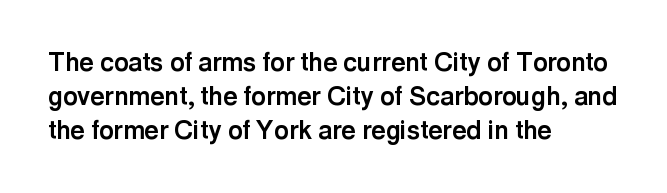
{"italic": "no", "bold": "yes", "underline": "no", "align": "left", "line_spacing": "normal", "line_spacing_ratio": 1.37, "letter_spacing": "normal", "letter_spacing_em": 0.0, "glyph_px": 25}
